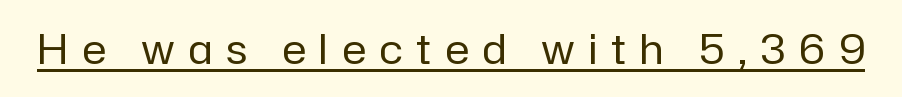
The passage shown is not bold in any degree. Looks like regular typesetting: each glyph gets only the width it needs. Does extra space separate the letters? Yes, quite a lot of it. The designer went with a sans here, leaving each stem footless. Like a heading marked for emphasis, these lines bear an underscore. The lettering stays uniformly vertical, giving the passage a roman look.
